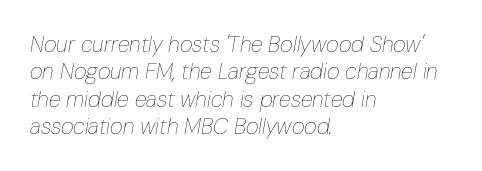
Q: Is the text bold? A: No.
Q: Is the text italic (slanted)? A: Yes, it leans right by about 10 degrees.
Q: Is the text underlined? A: No.
Q: How is the paragraph aligned? A: Left-aligned.
Q: Is the spacing between letters normal or unusually wide? A: Normal.
